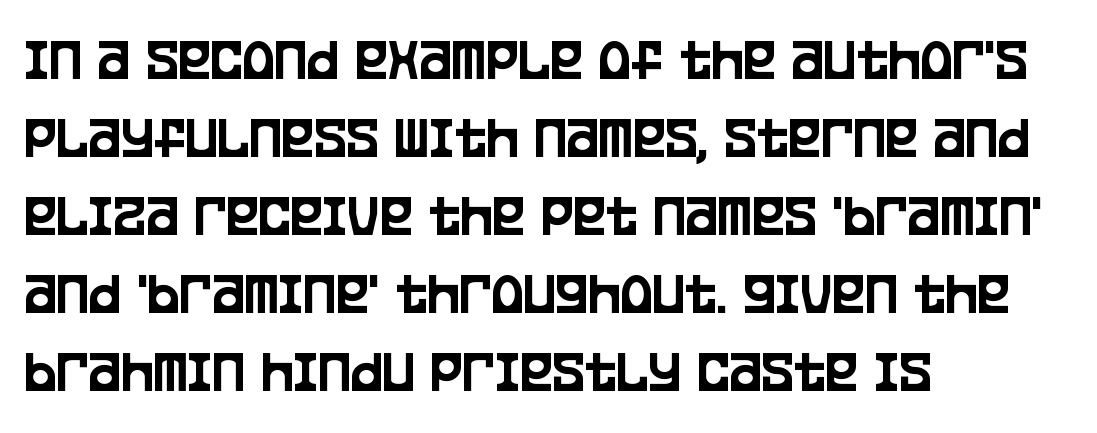
The image shows 61 px condensed sans-serif type, upright; set left-aligned, normal line spacing (1.28x), normal letter spacing, not underlined; low stroke contrast and a large x-height.
